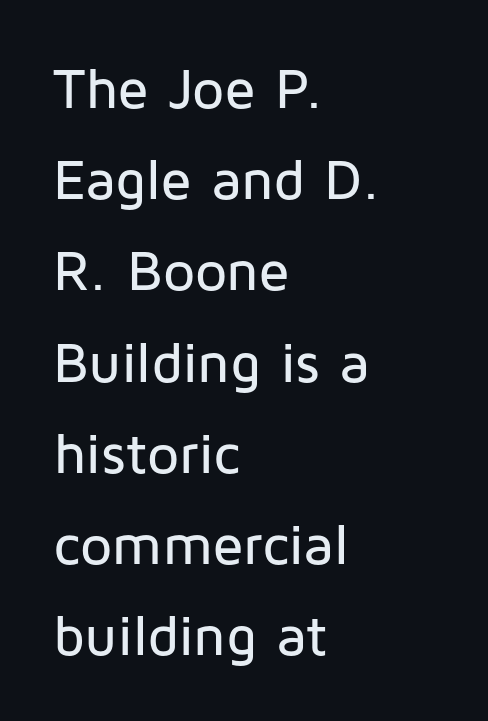
{"serif": "no", "italic": "no", "width": "normal", "stroke_contrast": "low", "x_height": "medium", "monospaced": "no", "underline": "no", "align": "left", "line_spacing": "normal", "line_spacing_ratio": 1.6, "letter_spacing": "normal", "letter_spacing_em": 0.0, "glyph_px": 57}
